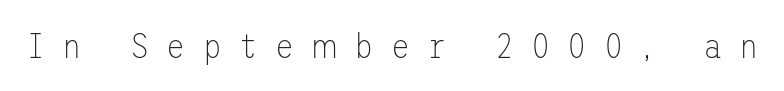
The image shows 35 px thin sans-serif type, upright; set unusually wide letter spacing (+0.49 em), not underlined; low stroke contrast and a medium x-height.
